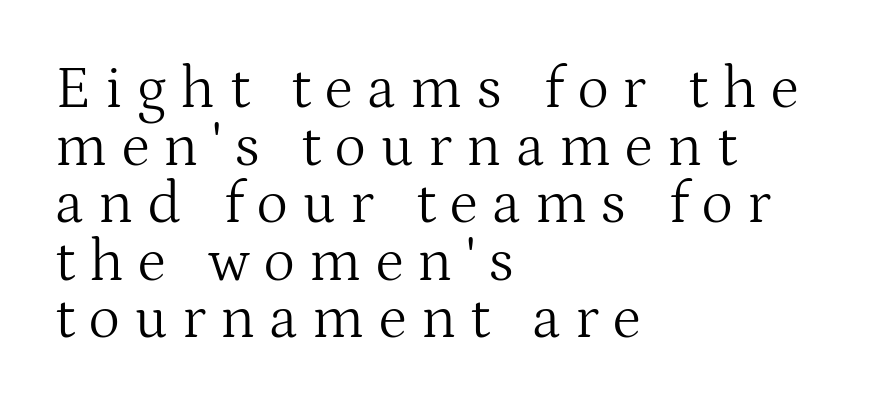
The image shows 60 px light serif type, upright; set left-aligned, tight line spacing (0.96x), unusually wide letter spacing (+0.24 em), not underlined; medium stroke contrast and a medium x-height.
